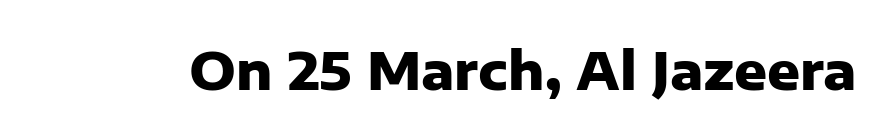
Q: Is the text bold? A: Yes.
Q: Is the text italic (slanted)? A: No, it is upright.
Q: Is the typeface a serif or a sans-serif typeface? A: Sans-serif.
Q: Is the text underlined? A: No.
Q: Is the spacing between letters normal or unusually wide? A: Normal.
Q: Width (condensed, normal, or wide)? A: Normal.
Q: Stroke contrast? A: Low.
Q: x-height? A: Medium.
Q: Monospaced? A: No.
